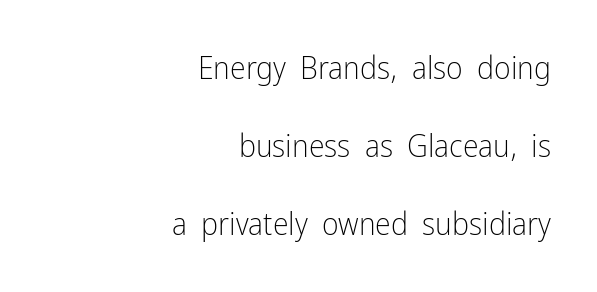
Is the type heavy? It reads as light-to-regular instead. Check under the words: just untouched page. Notice how the stems are strictly vertical — no italics here. These lines stand farther apart than default settings would place them.
